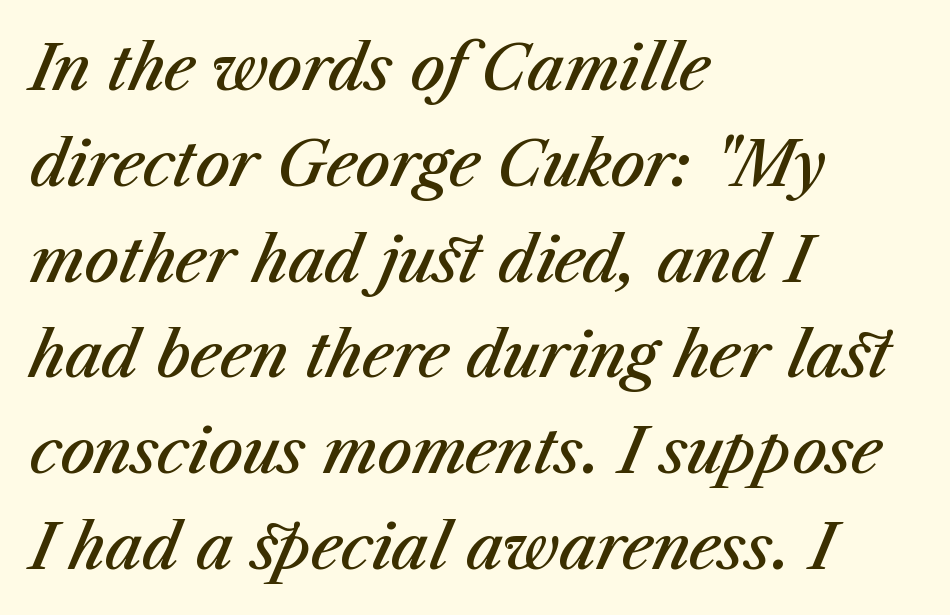
The image shows 61 px semibold type, italic (leaning right); set left-aligned, normal line spacing (1.57x), normal letter spacing, not underlined; medium stroke contrast and a medium x-height.
